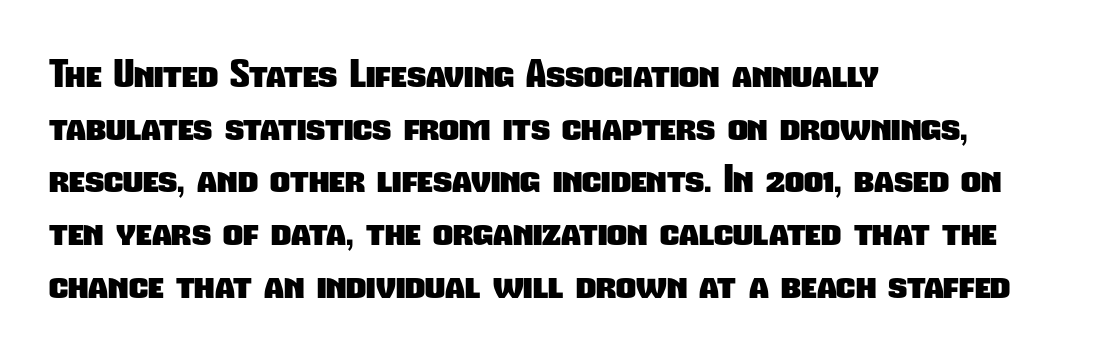
{"serif": "no", "bold": "yes", "weight": "heavy", "width": "condensed", "stroke_contrast": "low", "x_height": "medium", "monospaced": "no", "underline": "no", "align": "left", "line_spacing": "normal", "line_spacing_ratio": 1.35, "letter_spacing": "normal", "letter_spacing_em": 0.0, "glyph_px": 39}
